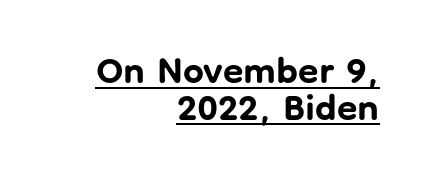
Q: Is the text bold? A: Yes.
Q: Is the text italic (slanted)? A: No, it is upright.
Q: Is the typeface a serif or a sans-serif typeface? A: Sans-serif.
Q: Is the text underlined? A: Yes.
Q: How is the paragraph aligned? A: Right-aligned.
Q: Is the spacing between letters normal or unusually wide? A: Normal.
Q: Is the spacing between lines tight, normal or loose? A: Tight.
Q: Width (condensed, normal, or wide)? A: Normal.
Q: Stroke contrast? A: Low.
Q: x-height? A: Medium.
Q: Monospaced? A: No.
